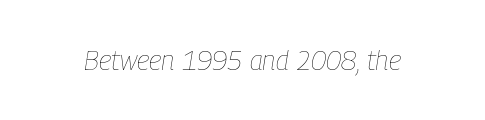
{"italic": "yes", "lean": "right", "slant_degrees": 9, "bold": "no", "underline": "no", "letter_spacing": "normal", "letter_spacing_em": 0.0, "glyph_px": 27}
